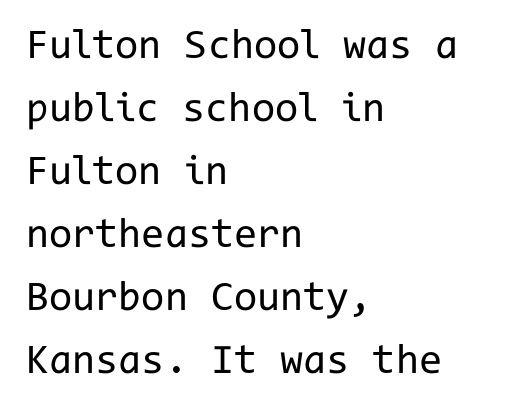
Q: Is the text bold? A: No.
Q: Is the text italic (slanted)? A: No, it is upright.
Q: Is the typeface a serif or a sans-serif typeface? A: Sans-serif.
Q: Is the text underlined? A: No.
Q: How is the paragraph aligned? A: Left-aligned.
Q: Is the spacing between letters normal or unusually wide? A: Normal.
Q: Is the spacing between lines tight, normal or loose? A: Normal.
Q: Width (condensed, normal, or wide)? A: Normal.
Q: Stroke contrast? A: Low.
Q: x-height? A: Medium.
Q: Monospaced? A: Yes.
